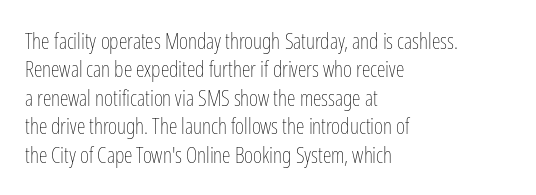
The image shows 22 px text type, upright; set left-aligned, normal line spacing (1.29x), normal letter spacing, not underlined.
